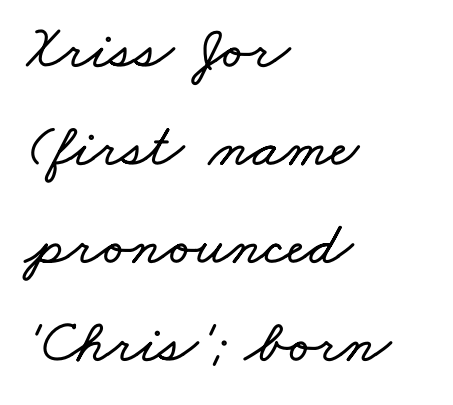
{"width": "wide", "stroke_contrast": "low", "x_height": "small", "monospaced": "no", "underline": "no", "align": "left", "line_spacing": "normal", "line_spacing_ratio": 1.58, "letter_spacing": "normal", "letter_spacing_em": 0.0, "glyph_px": 62}
